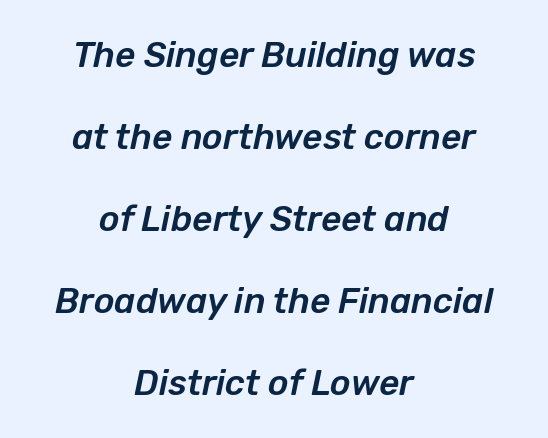
The image shows 35 px text type, italic (leaning right); set centered, loose line spacing (2.34x), normal letter spacing, not underlined; low stroke contrast and a medium x-height.
